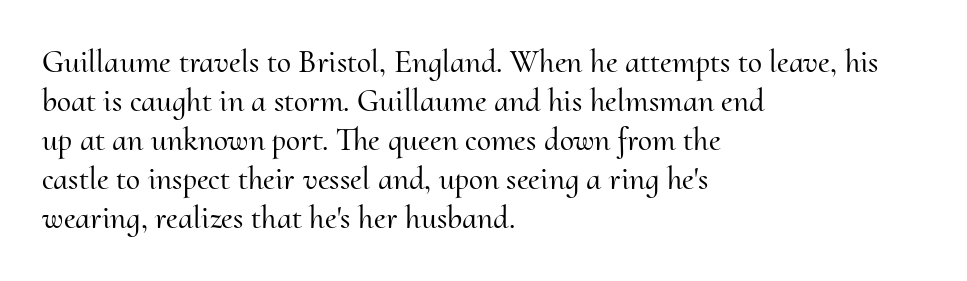
Q: Is the text italic (slanted)? A: No, it is upright.
Q: Is the typeface a serif or a sans-serif typeface? A: Serif.
Q: Is the text underlined? A: No.
Q: How is the paragraph aligned? A: Left-aligned.
Q: Is the spacing between letters normal or unusually wide? A: Normal.
Q: Width (condensed, normal, or wide)? A: Normal.
Q: Stroke contrast? A: Medium.
Q: x-height? A: Small.
Q: Monospaced? A: No.
